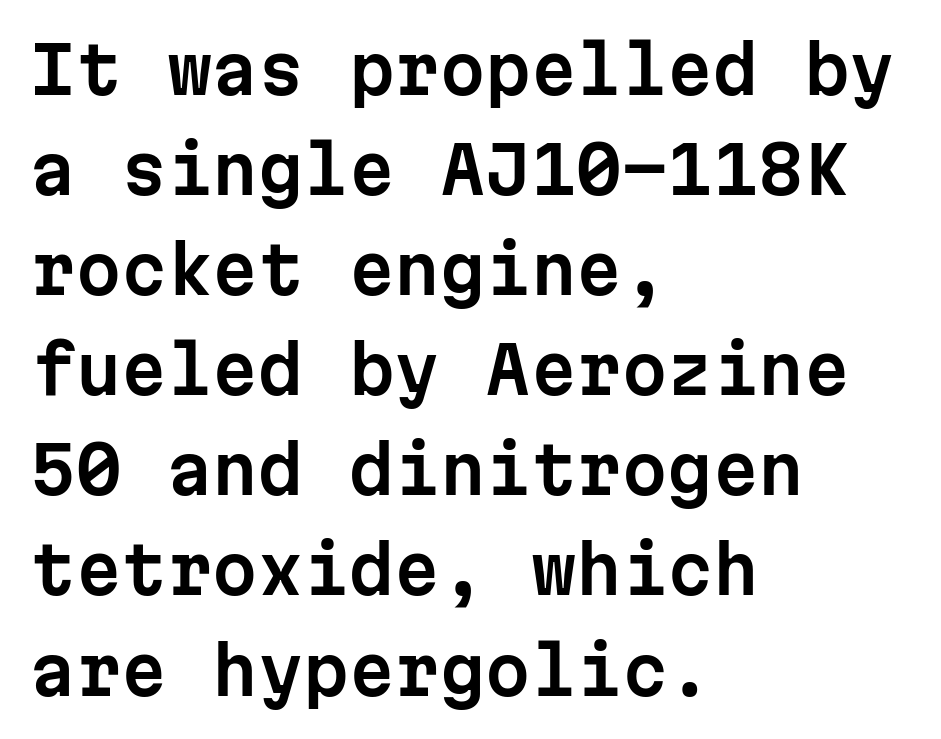
The image shows 65 px sans-serif type, upright, monospaced; set left-aligned, normal line spacing (1.54x), normal letter spacing, not underlined; low stroke contrast and a medium x-height.
